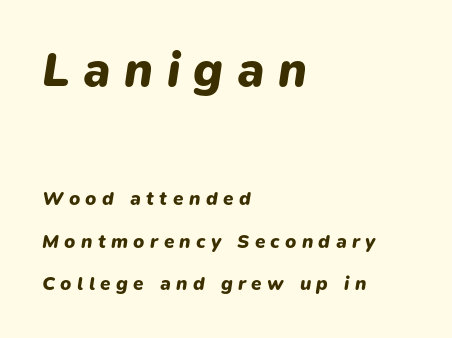
{"italic": "yes", "lean": "right", "slant_degrees": 9, "bold": "yes", "weight": "heavy", "width": "normal", "stroke_contrast": "low", "x_height": "medium", "monospaced": "no", "underline": "no", "align": "left", "line_spacing": "loose", "line_spacing_ratio": 2.23, "letter_spacing": "wide", "letter_spacing_em": 0.28, "larger_block": "first", "size_ratio": 2.53, "glyph_px": 48}
